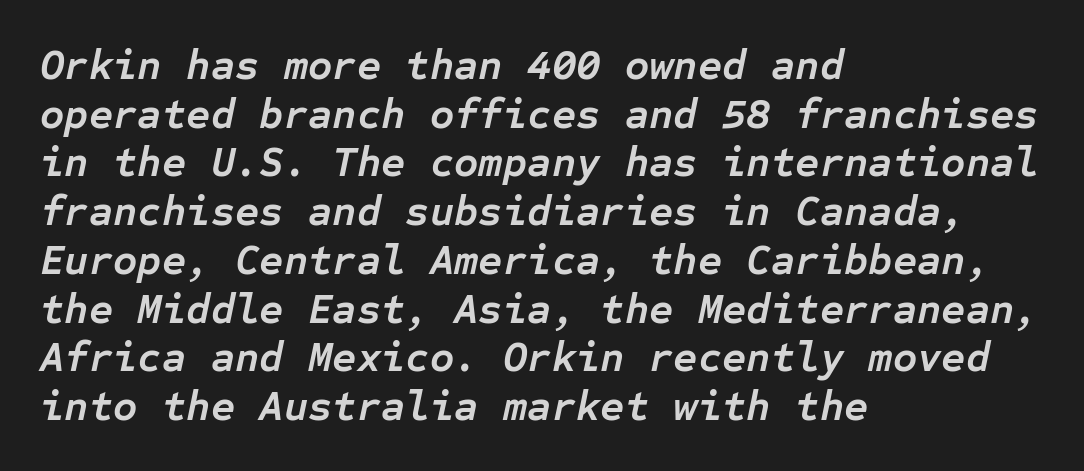
The image shows 42 px semibold type, italic (leaning right), monospaced; set left-aligned, line spacing 1.16x, normal letter spacing, not underlined; low stroke contrast and a medium x-height.
